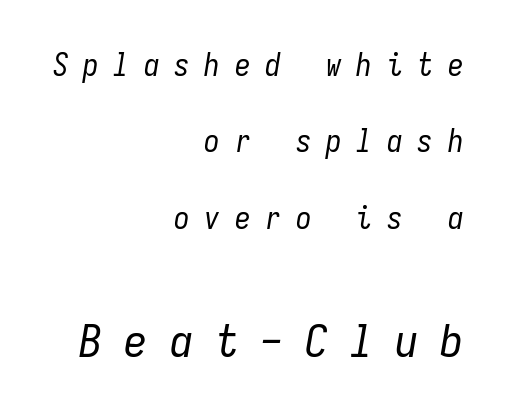
The image shows 46 px regular-weight, condensed type, italic (leaning right), monospaced; set right-aligned, loose line spacing (2.46x), unusually wide letter spacing (+0.48 em), not underlined; the second (bottom) block is 1.48x larger; low stroke contrast and a medium x-height.
